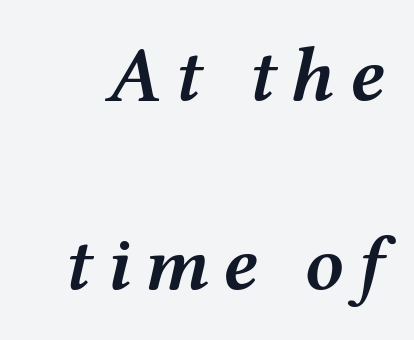
These words are printed semibold, heavier than regular yet not bold. The space beneath each line is pristine and unruled. The vertical gap from one line to the next is large. The letters advance in unequal steps, a hallmark of proportional type. If you drew a line through each stem, it would be angled.
